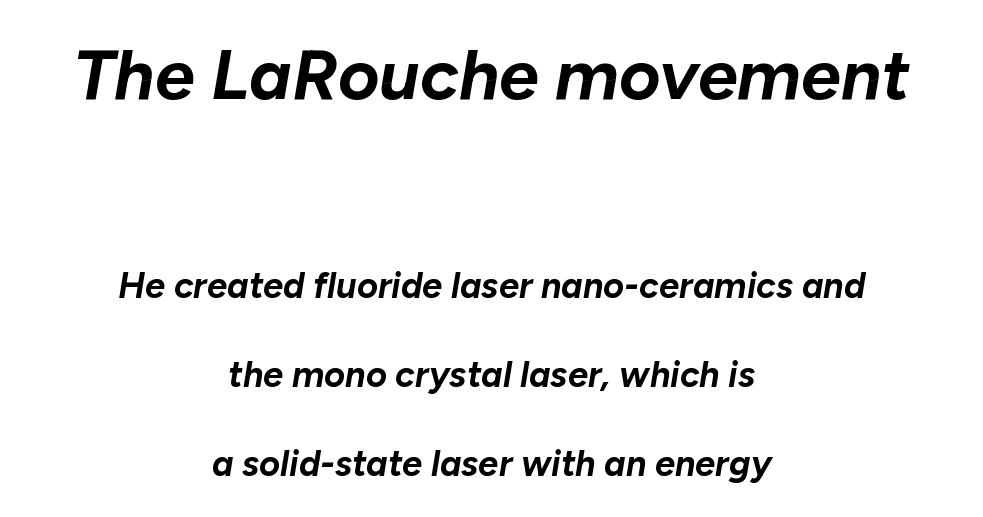
Q: Is the text bold? A: Yes.
Q: Is the text italic (slanted)? A: Yes, it leans right by about 10 degrees.
Q: Is the text underlined? A: No.
Q: How is the paragraph aligned? A: Centered.
Q: Is the spacing between letters normal or unusually wide? A: Normal.
Q: Is the spacing between lines tight, normal or loose? A: Loose.
Q: Which block of text is set in a larger size, the first (top) or the second (bottom)? A: The first (top) one.
Q: Width (condensed, normal, or wide)? A: Normal.
Q: Stroke contrast? A: Low.
Q: x-height? A: Medium.
Q: Monospaced? A: No.
